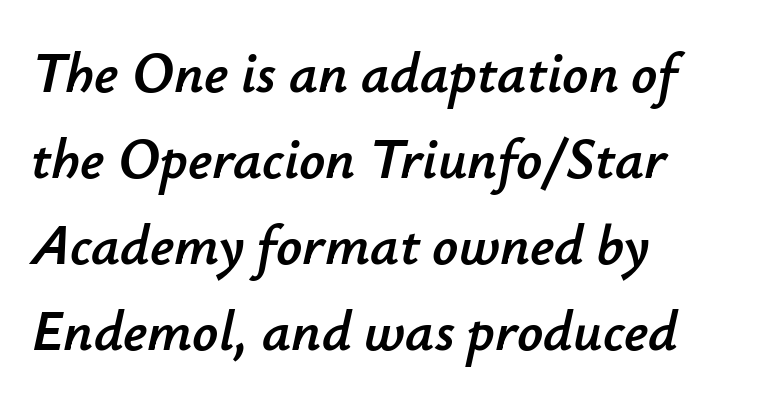
The image shows 57 px text type, italic (leaning right); set left-aligned, normal line spacing (1.51x), normal letter spacing, not underlined; low stroke contrast and a small x-height.
